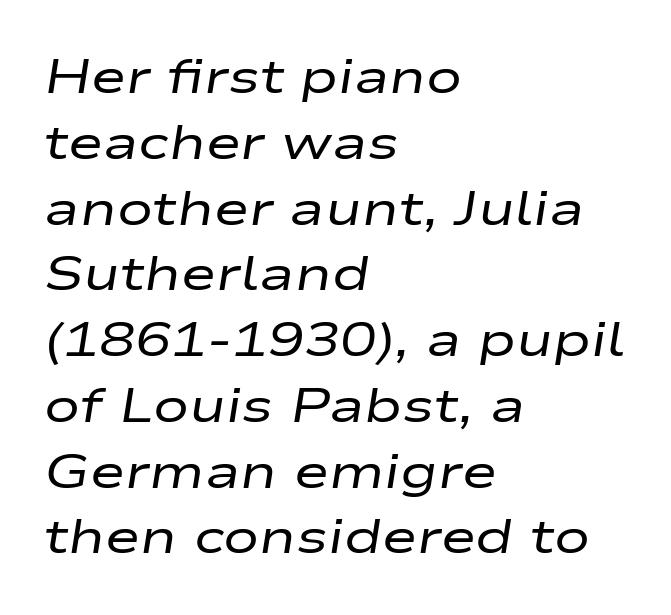
The line-height multiplier appears to be the usual default. Do the characters align in a grid? No, the font is proportional. Is the letter spacing exaggerated? No — it looks like the ordinary default. Stroke mass is kept to a normal reading level or below. Slant detected: the letters are inclined.
